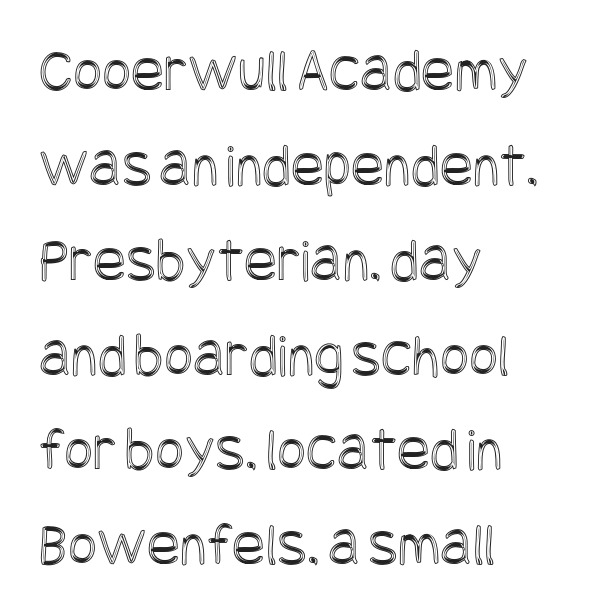
Q: Is the text italic (slanted)? A: No, it is upright.
Q: Is the text underlined? A: No.
Q: How is the paragraph aligned? A: Left-aligned.
Q: Is the spacing between letters normal or unusually wide? A: Normal.
Q: Is the spacing between lines tight, normal or loose? A: Normal.
Q: Width (condensed, normal, or wide)? A: Condensed.
Q: x-height? A: Large.
